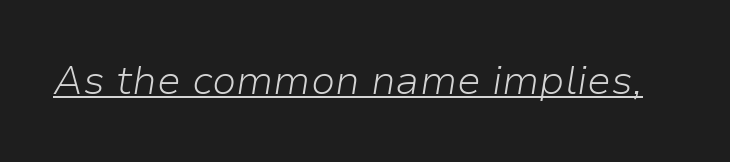
{"italic": "yes", "lean": "right", "slant_degrees": 9, "bold": "no", "weight": "light", "width": "normal", "stroke_contrast": "low", "x_height": "medium", "monospaced": "no", "underline": "yes", "letter_spacing": "normal", "letter_spacing_em": 0.0, "glyph_px": 40}
